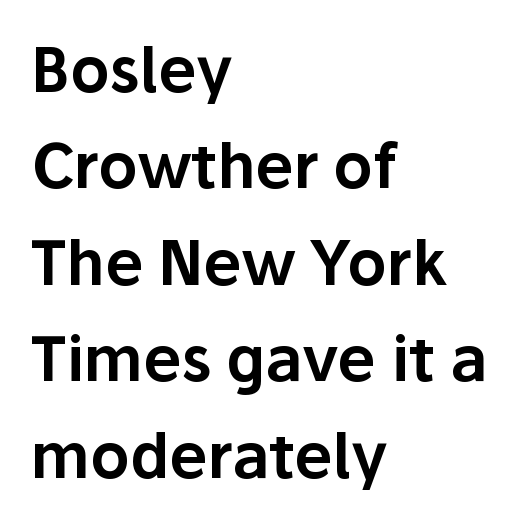
If you drew a line through each stem, it would be perfectly vertical. Line spacing here is normal. Default kerning and tracking; the words read as compact shapes. The face used here is proportionally spaced, like ordinary book or web type. You can tell from the bare stems that sans-serif type was used.
